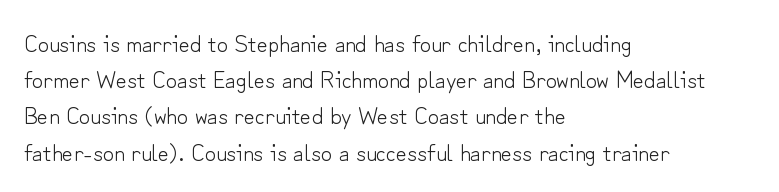
{"italic": "no", "bold": "no", "underline": "no", "align": "left", "line_spacing": "normal", "line_spacing_ratio": 1.51, "letter_spacing": "normal", "letter_spacing_em": 0.0, "glyph_px": 24}
